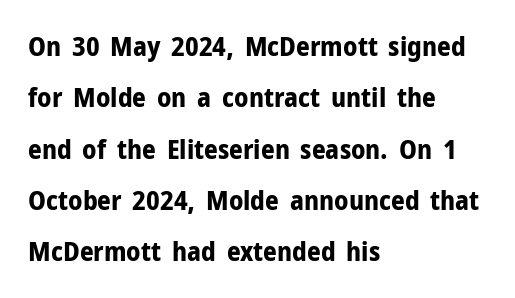
{"italic": "no", "bold": "yes", "underline": "no", "align": "left", "line_spacing": "loose", "line_spacing_ratio": 1.9, "letter_spacing": "normal", "letter_spacing_em": 0.0, "glyph_px": 27}
